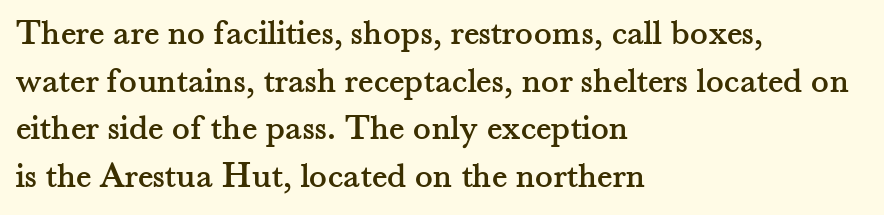
Q: Is the text italic (slanted)? A: No, it is upright.
Q: Is the typeface a serif or a sans-serif typeface? A: Serif.
Q: Is the text underlined? A: No.
Q: How is the paragraph aligned? A: Left-aligned.
Q: Is the spacing between letters normal or unusually wide? A: Normal.
Q: Is the spacing between lines tight, normal or loose? A: Normal.
Q: Width (condensed, normal, or wide)? A: Normal.
Q: Stroke contrast? A: Medium.
Q: x-height? A: Small.
Q: Monospaced? A: No.
